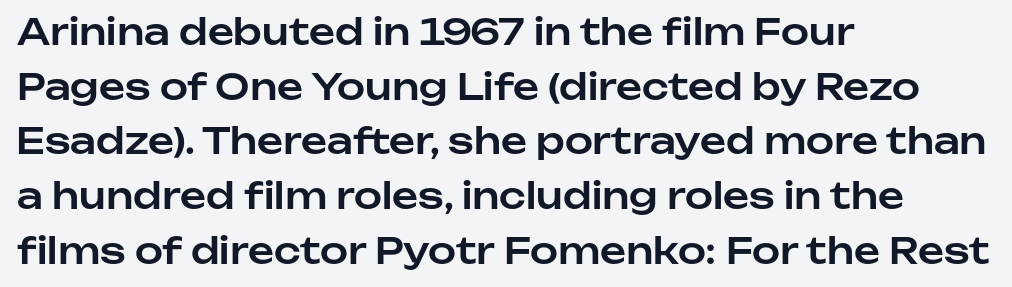
The image shows 36 px sans-serif type, upright; set left-aligned, normal line spacing (1.52x), normal letter spacing, not underlined; low stroke contrast and a medium x-height.
